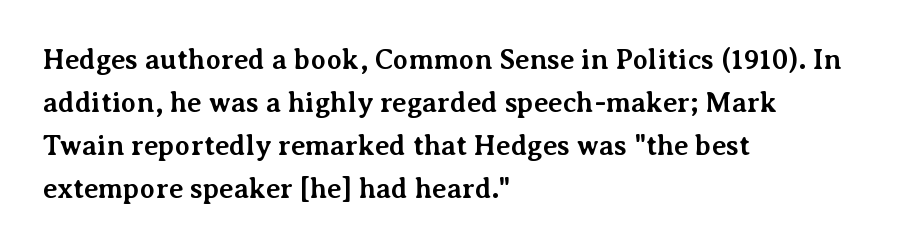
Q: Is the text bold? A: Yes.
Q: Is the text italic (slanted)? A: No, it is upright.
Q: Is the typeface a serif or a sans-serif typeface? A: Serif.
Q: Is the text underlined? A: No.
Q: How is the paragraph aligned? A: Left-aligned.
Q: Is the spacing between letters normal or unusually wide? A: Normal.
Q: Is the spacing between lines tight, normal or loose? A: Normal.
Q: Width (condensed, normal, or wide)? A: Normal.
Q: Stroke contrast? A: Medium.
Q: x-height? A: Medium.
Q: Monospaced? A: No.
